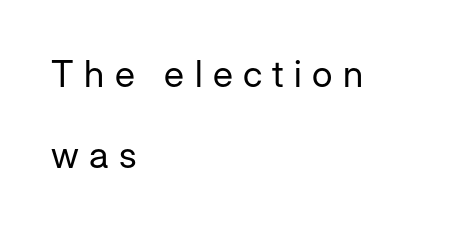
The image shows 37 px regular-weight sans-serif type, upright; set left-aligned, loose line spacing (2.19x), unusually wide letter spacing (+0.28 em), not underlined; low stroke contrast and a medium x-height.
